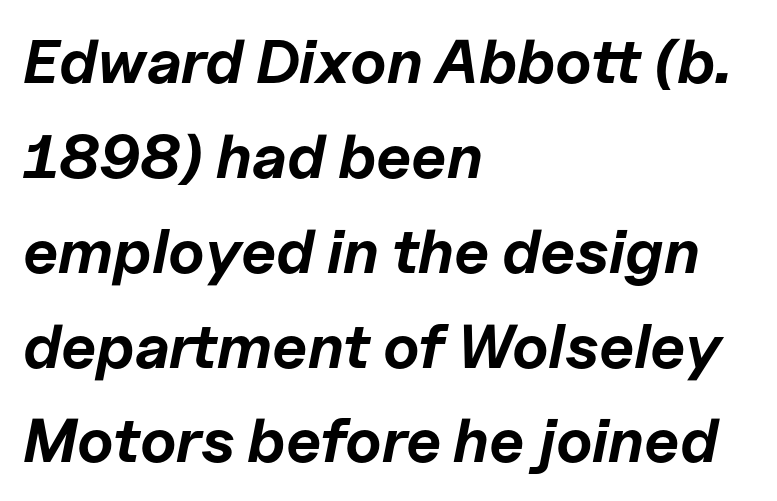
{"italic": "yes", "lean": "right", "slant_degrees": 11, "bold": "yes", "weight": "bold", "width": "normal", "stroke_contrast": "low", "x_height": "medium", "monospaced": "no", "underline": "no", "align": "left", "line_spacing": "normal", "line_spacing_ratio": 1.53, "letter_spacing": "normal", "letter_spacing_em": 0.0, "glyph_px": 62}
